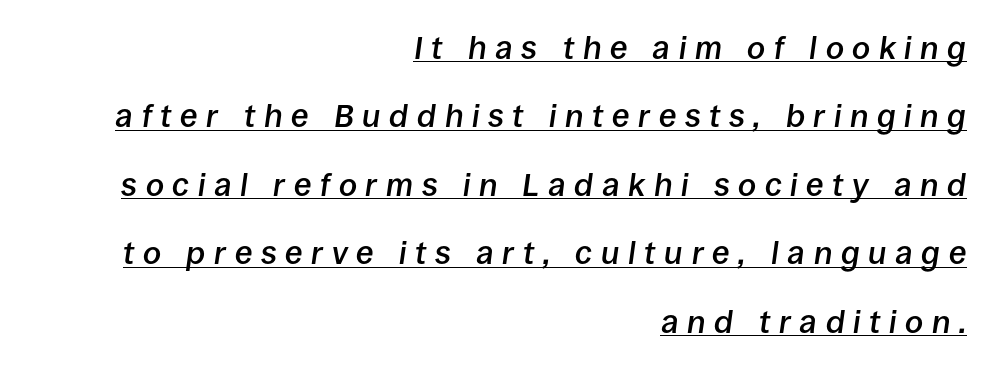
Q: Is the text bold? A: Semi-bold.
Q: Is the text italic (slanted)? A: Yes, it leans right by about 8 degrees.
Q: Is the text underlined? A: Yes.
Q: How is the paragraph aligned? A: Right-aligned.
Q: Is the spacing between letters normal or unusually wide? A: Unusually wide.
Q: Is the spacing between lines tight, normal or loose? A: Loose.
Q: Width (condensed, normal, or wide)? A: Normal.
Q: Stroke contrast? A: Low.
Q: x-height? A: Large.
Q: Monospaced? A: No.
